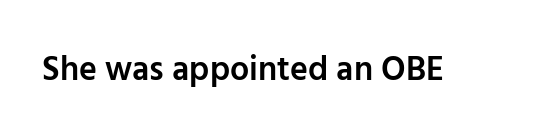
Q: Is the text bold? A: Semi-bold.
Q: Is the text italic (slanted)? A: No, it is upright.
Q: Is the typeface a serif or a sans-serif typeface? A: Sans-serif.
Q: Is the text underlined? A: No.
Q: Is the spacing between letters normal or unusually wide? A: Normal.
Q: Width (condensed, normal, or wide)? A: Normal.
Q: Stroke contrast? A: Low.
Q: x-height? A: Medium.
Q: Monospaced? A: No.
